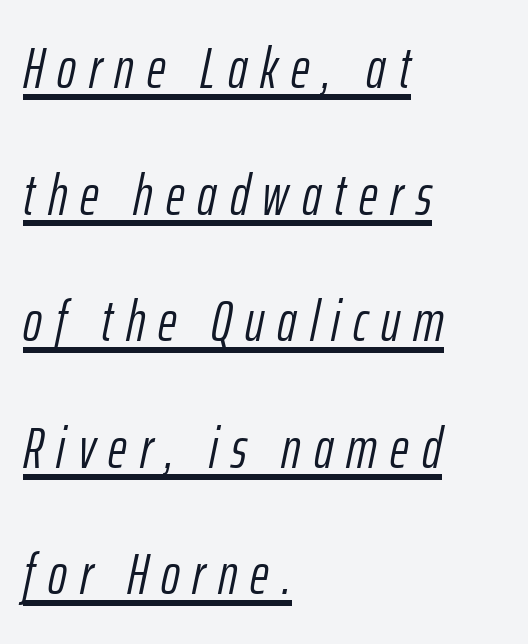
Compared with typical paragraphs, the rows here are farther apart. Would a proofreader flag this as italicized? Yes. Beneath each row of characters lies a ruled line. These lines stack with their left ends in a neat column. Is this a fixed-width face? No — the glyphs have proportional, varying widths.
